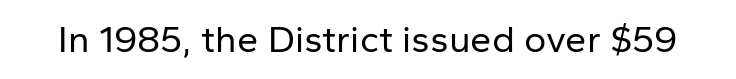
The image shows 38 px regular-weight sans-serif type, upright; set normal letter spacing, not underlined; low stroke contrast and a medium x-height.
